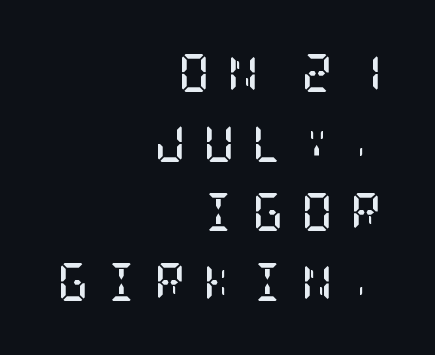
Q: Is the text bold? A: Yes.
Q: Is the text italic (slanted)? A: No, it is upright.
Q: Is the typeface a serif or a sans-serif typeface? A: Serif.
Q: Is the text underlined? A: No.
Q: How is the paragraph aligned? A: Right-aligned.
Q: Is the spacing between letters normal or unusually wide? A: Unusually wide.
Q: Width (condensed, normal, or wide)? A: Condensed.
Q: Stroke contrast? A: Low.
Q: x-height? A: Large.
